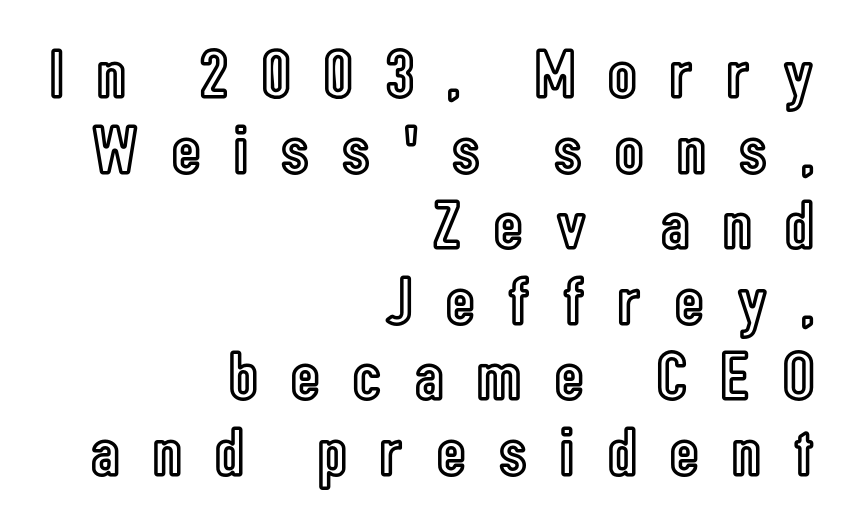
{"italic": "no", "width": "condensed", "x_height": "medium", "monospaced": "no", "underline": "no", "align": "right", "line_spacing": "tight", "line_spacing_ratio": 1.08, "letter_spacing": "wide", "letter_spacing_em": 0.48, "glyph_px": 70}
